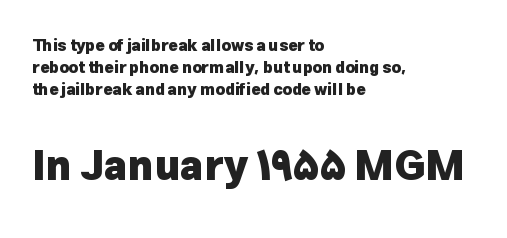
Q: Is the text bold? A: Yes.
Q: Is the text italic (slanted)? A: No, it is upright.
Q: Is the typeface a serif or a sans-serif typeface? A: Sans-serif.
Q: Is the text underlined? A: No.
Q: How is the paragraph aligned? A: Left-aligned.
Q: Is the spacing between letters normal or unusually wide? A: Normal.
Q: Is the spacing between lines tight, normal or loose? A: Normal.
Q: Which block of text is set in a larger size, the first (top) or the second (bottom)? A: The second (bottom) one.
Q: Width (condensed, normal, or wide)? A: Normal.
Q: Stroke contrast? A: Low.
Q: x-height? A: Medium.
Q: Monospaced? A: No.
